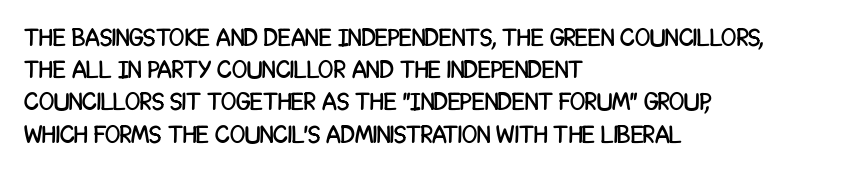
{"italic": "no", "underline": "no", "align": "left", "line_spacing": "normal", "line_spacing_ratio": 1.29, "letter_spacing": "normal", "letter_spacing_em": 0.0, "glyph_px": 25}
